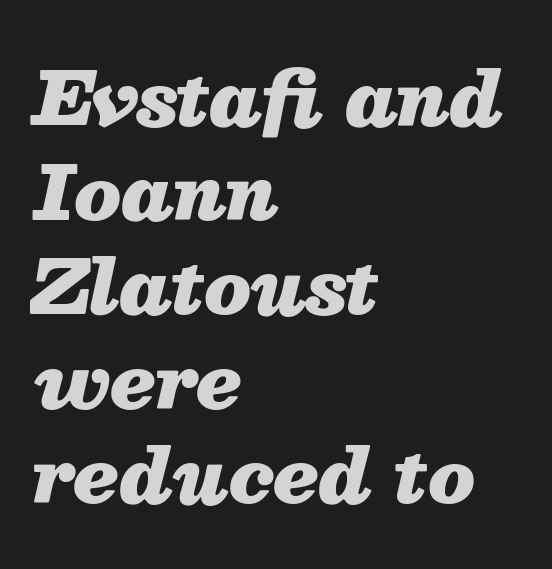
The image shows 73 px heavy type, italic (leaning right); set left-aligned, normal line spacing (1.29x), normal letter spacing, not underlined; medium stroke contrast and a medium x-height.
